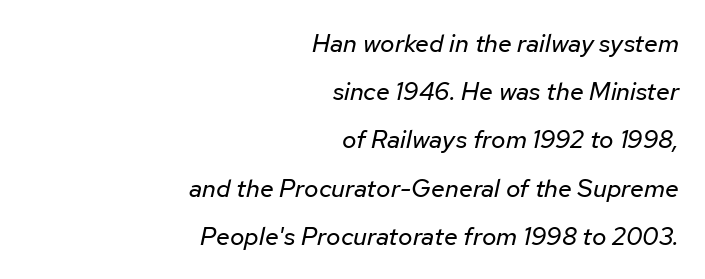
Q: Is the text bold? A: No.
Q: Is the text italic (slanted)? A: Yes, it leans right by about 12 degrees.
Q: Is the text underlined? A: No.
Q: How is the paragraph aligned? A: Right-aligned.
Q: Is the spacing between letters normal or unusually wide? A: Normal.
Q: Is the spacing between lines tight, normal or loose? A: Loose.
